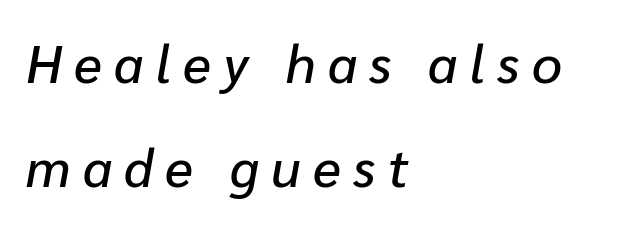
The image shows 53 px text type, italic (leaning right); set left-aligned, loose line spacing (1.96x), unusually wide letter spacing (+0.23 em), not underlined; low stroke contrast and a medium x-height.
